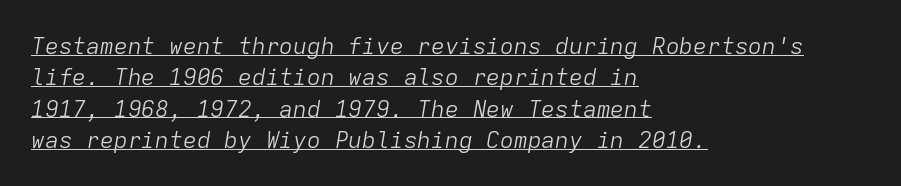
{"italic": "yes", "lean": "right", "slant_degrees": 9, "bold": "no", "underline": "yes", "align": "left", "line_spacing": "normal", "line_spacing_ratio": 1.36, "letter_spacing": "normal", "letter_spacing_em": 0.0, "glyph_px": 23}
